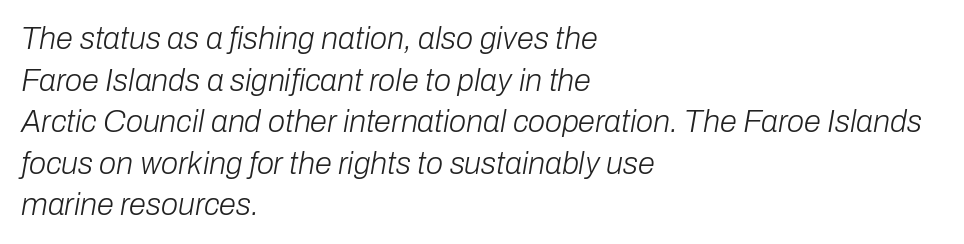
Decoration check: the copy has no underline. Think of a printed novel: that variable character pitch is what you see here. A typesetter would call this leading conventional body-copy spacing. Quick note: italic. In terms of letterspacing, this is plain default setting.
